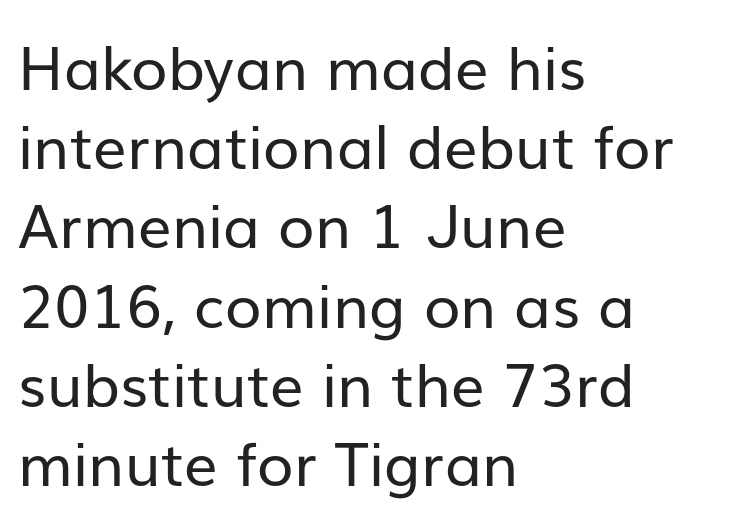
Q: Is the text bold? A: No.
Q: Is the text italic (slanted)? A: No, it is upright.
Q: Is the typeface a serif or a sans-serif typeface? A: Sans-serif.
Q: Is the text underlined? A: No.
Q: How is the paragraph aligned? A: Left-aligned.
Q: Is the spacing between letters normal or unusually wide? A: Normal.
Q: Is the spacing between lines tight, normal or loose? A: Normal.
Q: Width (condensed, normal, or wide)? A: Normal.
Q: Stroke contrast? A: Low.
Q: x-height? A: Medium.
Q: Monospaced? A: No.
